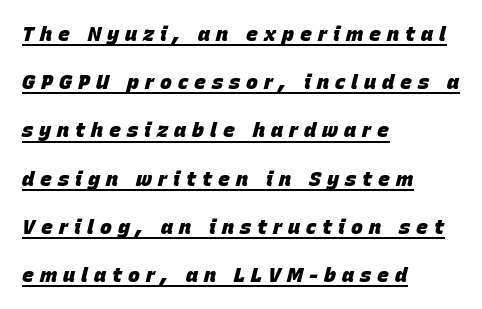
{"italic": "yes", "lean": "right", "slant_degrees": 15, "bold": "yes", "underline": "yes", "align": "left", "line_spacing": "loose", "line_spacing_ratio": 2.41, "letter_spacing": "wide", "letter_spacing_em": 0.3, "glyph_px": 20}
